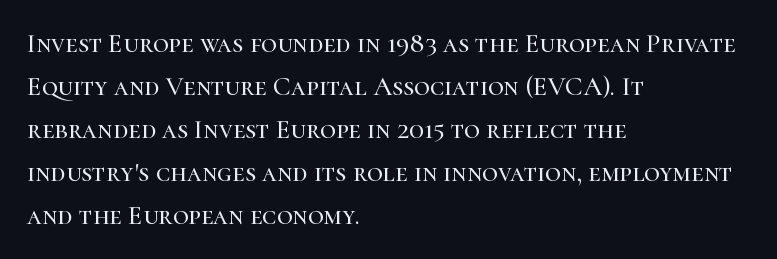
{"italic": "no", "underline": "no", "align": "left", "line_spacing": "normal", "line_spacing_ratio": 1.59, "letter_spacing": "normal", "letter_spacing_em": 0.0, "glyph_px": 27}
